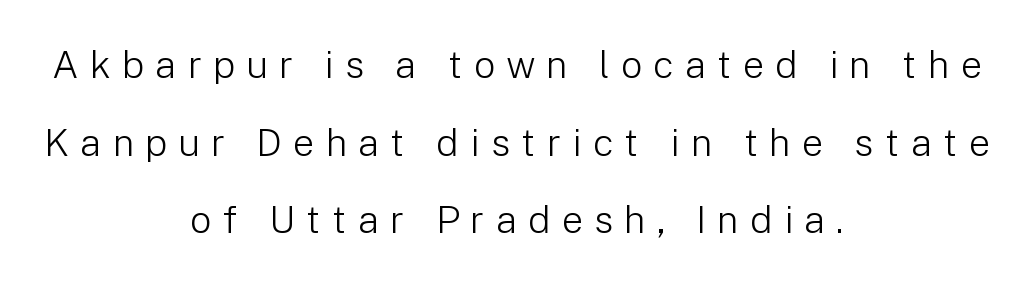
A typesetter would label this face a sans. Heaviness? Minimal to ordinary, like unemphasized prose. There is plenty of visible air inserted between adjacent glyphs. Is there any slant? The stems are plumb. The letters advance in unequal steps, a hallmark of proportional type.
